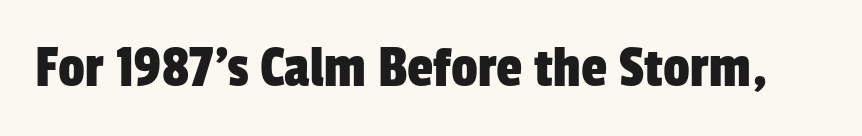
{"serif": "no", "width": "condensed", "stroke_contrast": "low", "x_height": "medium", "monospaced": "no", "underline": "no", "letter_spacing": "normal", "letter_spacing_em": 0.0, "glyph_px": 59}
